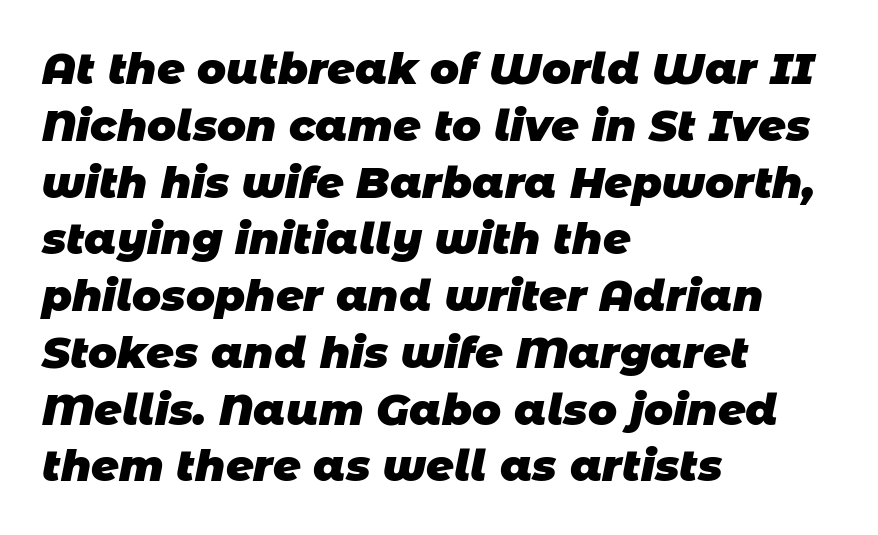
The image shows 43 px heavy sans-serif type; set left-aligned, normal line spacing (1.32x), normal letter spacing, not underlined; low stroke contrast and a large x-height.
